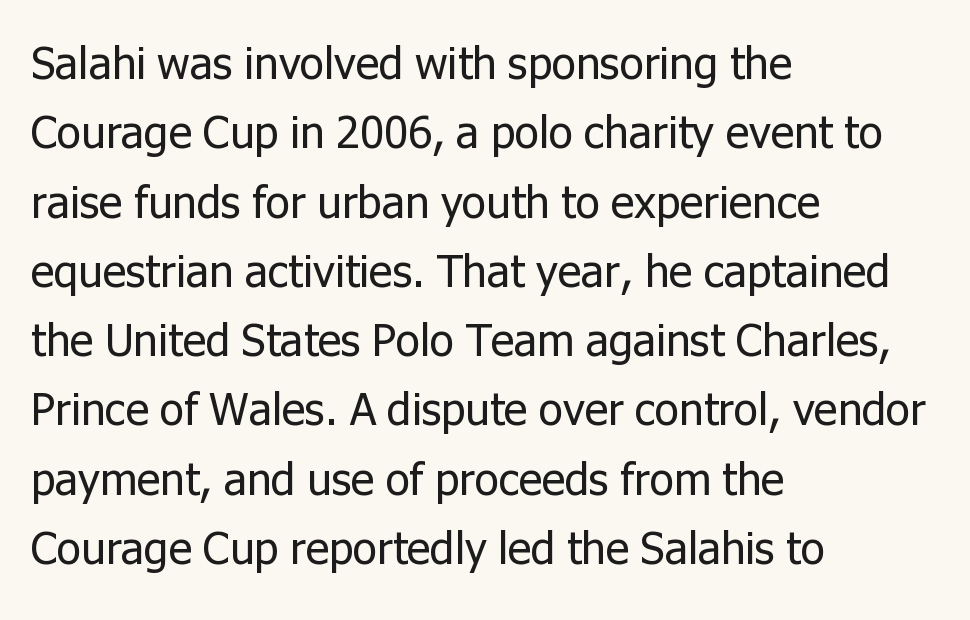
Tracking value appears to be zero — textbook default spacing. Each new line begins a customary step beneath the previous one. The letters look calm and open, with moderate or lighter stems. The gap between lines stays unmarked.
